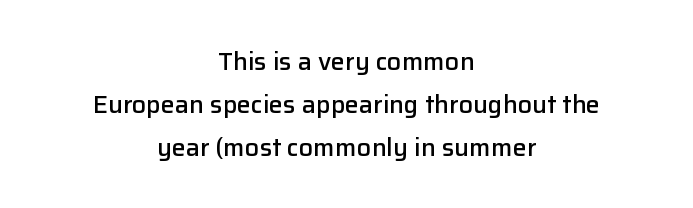
Q: Is the text bold? A: Semi-bold.
Q: Is the text italic (slanted)? A: No, it is upright.
Q: Is the text underlined? A: No.
Q: How is the paragraph aligned? A: Centered.
Q: Is the spacing between letters normal or unusually wide? A: Normal.
